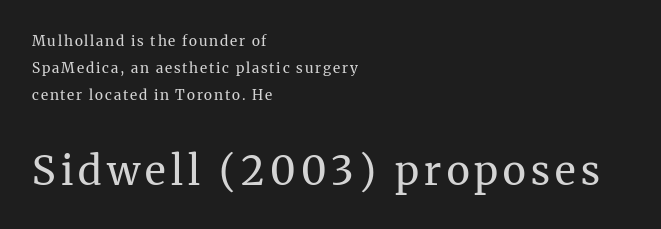
Q: Is the text bold? A: No.
Q: Is the text italic (slanted)? A: No, it is upright.
Q: Is the typeface a serif or a sans-serif typeface? A: Serif.
Q: Is the text underlined? A: No.
Q: How is the paragraph aligned? A: Left-aligned.
Q: Is the spacing between lines tight, normal or loose? A: Loose.
Q: Which block of text is set in a larger size, the first (top) or the second (bottom)? A: The second (bottom) one.
Q: Width (condensed, normal, or wide)? A: Normal.
Q: Stroke contrast? A: Medium.
Q: x-height? A: Medium.
Q: Monospaced? A: No.
